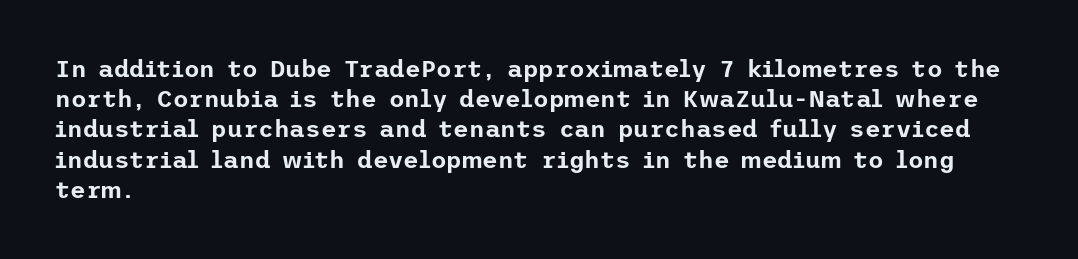
Leading: standard. Ascenders rise straight up at ninety degrees. The text block is weighted toward the left margin, trailing off unevenly rightward. Default kerning and tracking; the words read as compact shapes. Underlining? Definitely not there.
